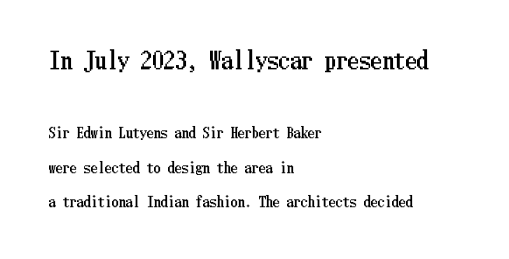
Q: Is the text italic (slanted)? A: No, it is upright.
Q: Is the text underlined? A: No.
Q: How is the paragraph aligned? A: Left-aligned.
Q: Is the spacing between letters normal or unusually wide? A: Normal.
Q: Is the spacing between lines tight, normal or loose? A: Loose.
Q: Which block of text is set in a larger size, the first (top) or the second (bottom)? A: The first (top) one.
